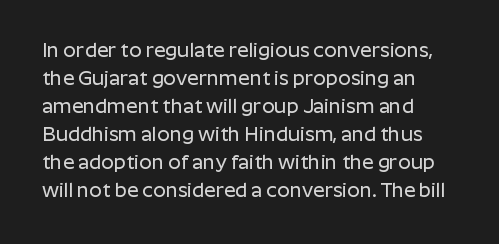
Q: Is the text italic (slanted)? A: No, it is upright.
Q: Is the text underlined? A: No.
Q: How is the paragraph aligned? A: Left-aligned.
Q: Is the spacing between letters normal or unusually wide? A: Normal.
Q: Is the spacing between lines tight, normal or loose? A: Normal.
